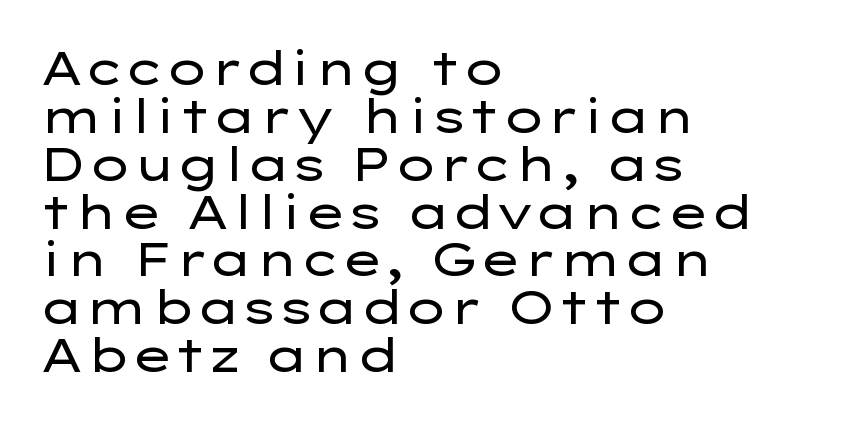
The image shows 46 px regular-weight, wide sans-serif type, upright; set left-aligned, tight line spacing (1.04x), normal letter spacing, not underlined; low stroke contrast and a medium x-height.
